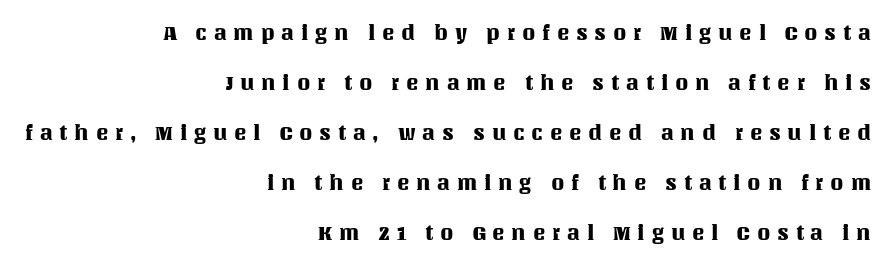
Q: Is the text italic (slanted)? A: No, it is upright.
Q: Is the text underlined? A: No.
Q: How is the paragraph aligned? A: Right-aligned.
Q: Is the spacing between letters normal or unusually wide? A: Unusually wide.
Q: Is the spacing between lines tight, normal or loose? A: Loose.
